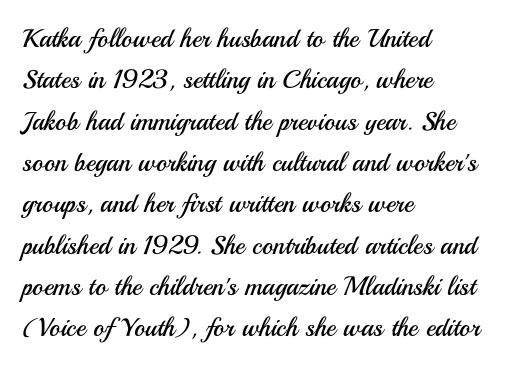
Each stroke keeps to a modest, everyday thickness or less. Whoever set this chose a conventional vertical rhythm. Caption: multi-line text, flush left, ragged right. Underlining? Definitely not there.
